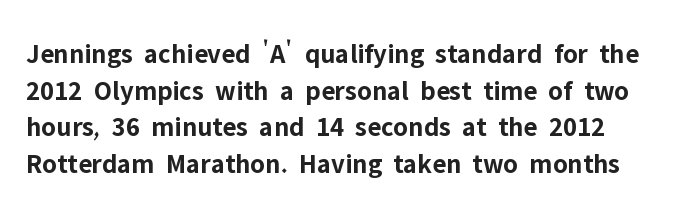
Q: Is the text bold? A: Yes.
Q: Is the text italic (slanted)? A: No, it is upright.
Q: Is the typeface a serif or a sans-serif typeface? A: Sans-serif.
Q: Is the text underlined? A: No.
Q: Is the spacing between letters normal or unusually wide? A: Normal.
Q: Is the spacing between lines tight, normal or loose? A: Normal.
Q: Width (condensed, normal, or wide)? A: Normal.
Q: Stroke contrast? A: Low.
Q: x-height? A: Medium.
Q: Monospaced? A: No.
